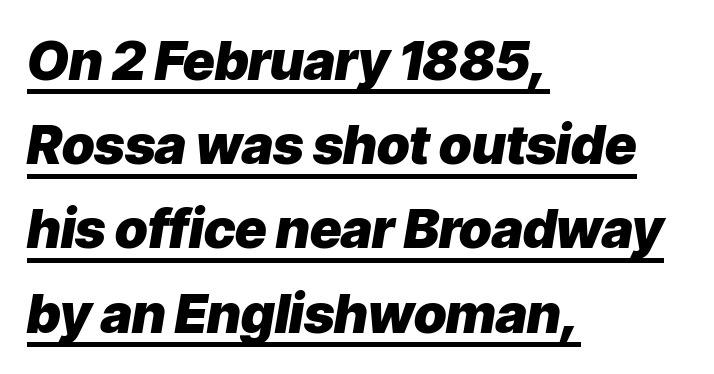
Q: Is the text bold? A: Yes.
Q: Is the text italic (slanted)? A: Yes, it leans right by about 9 degrees.
Q: Is the text underlined? A: Yes.
Q: How is the paragraph aligned? A: Left-aligned.
Q: Is the spacing between letters normal or unusually wide? A: Normal.
Q: Is the spacing between lines tight, normal or loose? A: Normal.
Q: Width (condensed, normal, or wide)? A: Normal.
Q: Stroke contrast? A: Low.
Q: x-height? A: Medium.
Q: Monospaced? A: No.
